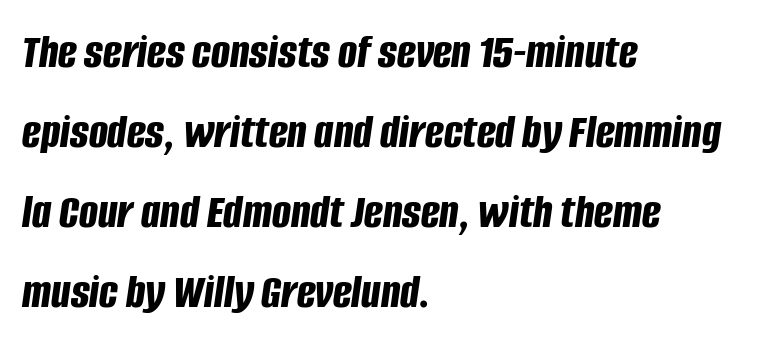
A dark, heavy texture on the line: the type is bold. Here the glyphs are tracked normally, forming tight word shapes. Interline gaps are of average width in this sample. The font's italic variant was chosen for this text. The foot of each line stays bare and open.
